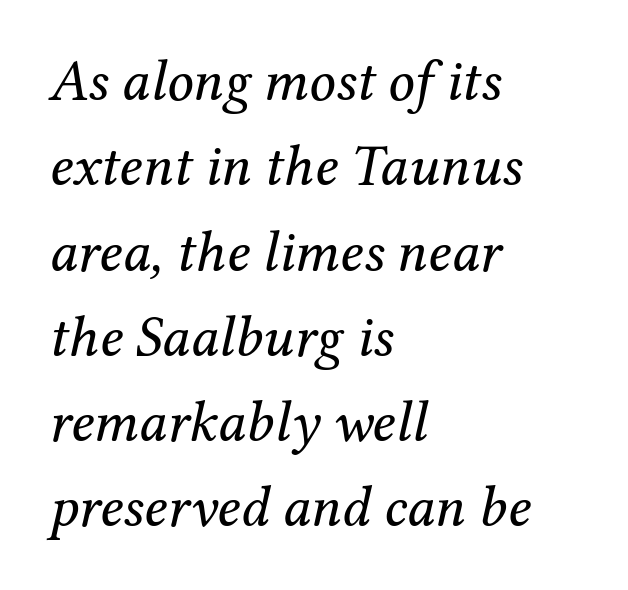
The image shows 58 px regular-weight serif type, italic (leaning right); set left-aligned, normal line spacing (1.47x), normal letter spacing, not underlined; medium stroke contrast and a medium x-height.
